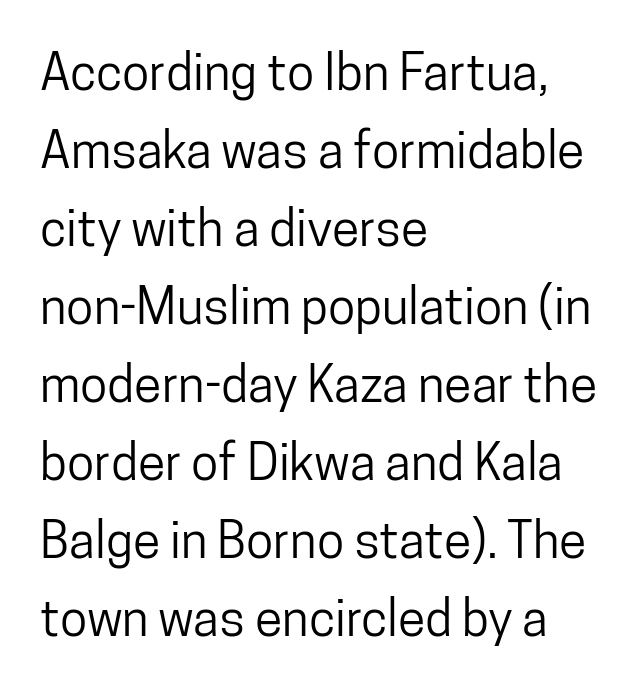
Q: Is the text italic (slanted)? A: No, it is upright.
Q: Is the typeface a serif or a sans-serif typeface? A: Sans-serif.
Q: Is the text underlined? A: No.
Q: How is the paragraph aligned? A: Left-aligned.
Q: Is the spacing between letters normal or unusually wide? A: Normal.
Q: Is the spacing between lines tight, normal or loose? A: Normal.
Q: Width (condensed, normal, or wide)? A: Condensed.
Q: Stroke contrast? A: Low.
Q: x-height? A: Medium.
Q: Monospaced? A: No.
